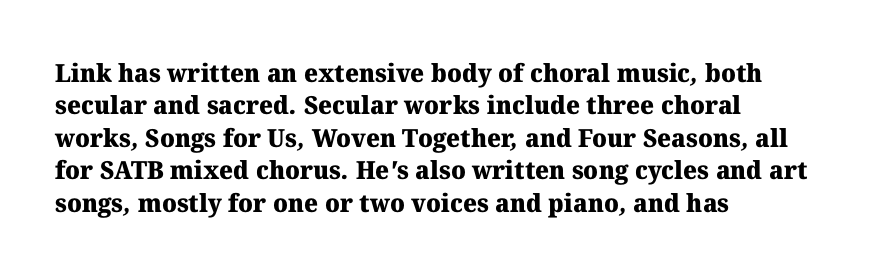
Q: Is the text bold? A: Yes.
Q: Is the text underlined? A: No.
Q: How is the paragraph aligned? A: Left-aligned.
Q: Is the spacing between letters normal or unusually wide? A: Normal.
Q: Is the spacing between lines tight, normal or loose? A: Normal.
